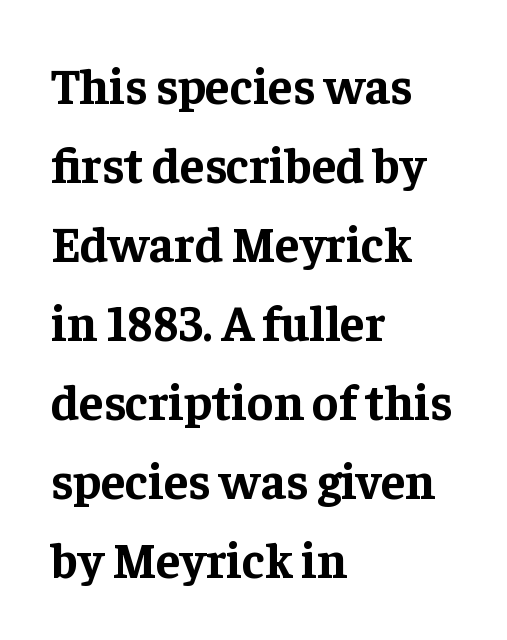
{"serif": "yes", "italic": "no", "bold": "yes", "weight": "bold", "width": "normal", "stroke_contrast": "low", "x_height": "medium", "monospaced": "no", "underline": "no", "align": "left", "line_spacing": "normal", "line_spacing_ratio": 1.58, "letter_spacing": "normal", "letter_spacing_em": 0.0, "glyph_px": 50}
